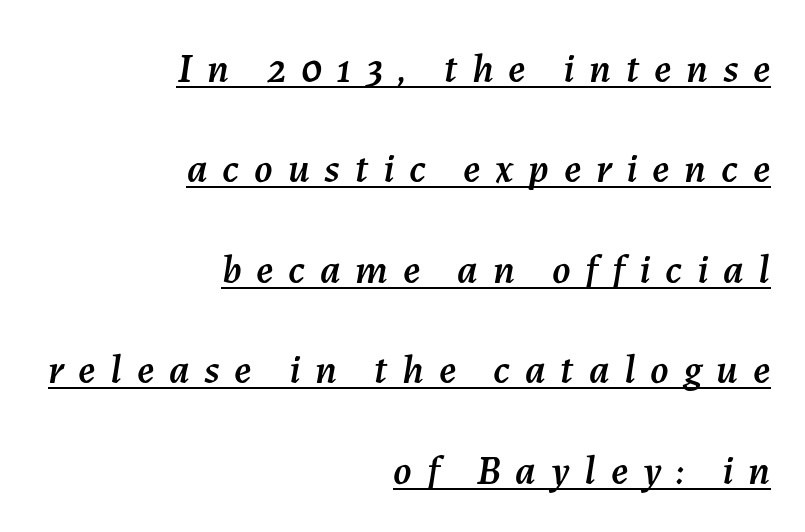
{"italic": "yes", "lean": "right", "slant_degrees": 7, "width": "normal", "stroke_contrast": "medium", "x_height": "medium", "monospaced": "no", "underline": "yes", "align": "right", "line_spacing": "loose", "line_spacing_ratio": 2.45, "letter_spacing": "wide", "letter_spacing_em": 0.36, "glyph_px": 41}
